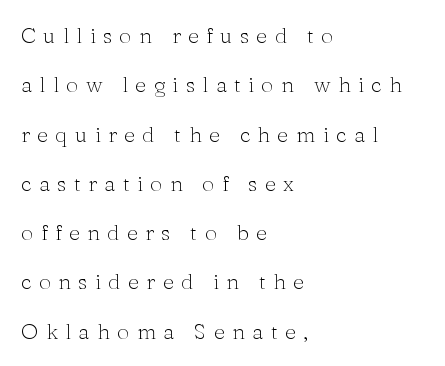
If you drew a line through each stem, it would be perfectly vertical. In terms of letterspacing, this is a distinctly airy, spread setting. Quick note: underline off. The letterforms sit at book weight or below. Loosely led — the rows are spread out. Horizontal alignment here is leftward, the default for most running prose.
